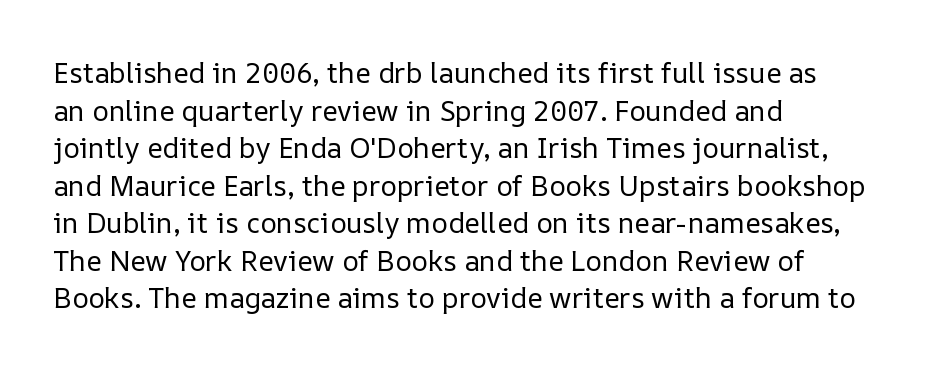
The rendering uses natural spacing where letterforms have individual widths. A classic flush-left, rag-right setting is used for this passage. No italicization has been applied; the sample stays upright. Successive baselines arrive at the customary interval. The horizontal fit of the characters is conventional and even.
